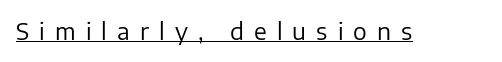
Heft: none added — not bold. Underline: present. Observe the wide spacing: letters keep a clear distance from each other. The type sits square on the baseline with zero lean.
